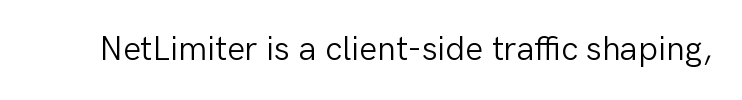
The image shows 34 px light sans-serif type, upright; set normal letter spacing, not underlined; low stroke contrast and a medium x-height.
